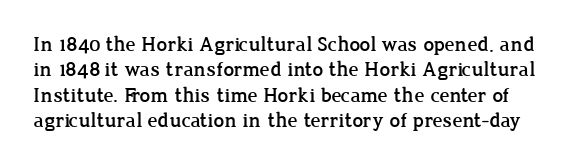
The image shows 21 px text type, upright; set line spacing 1.21x, normal letter spacing, not underlined.
